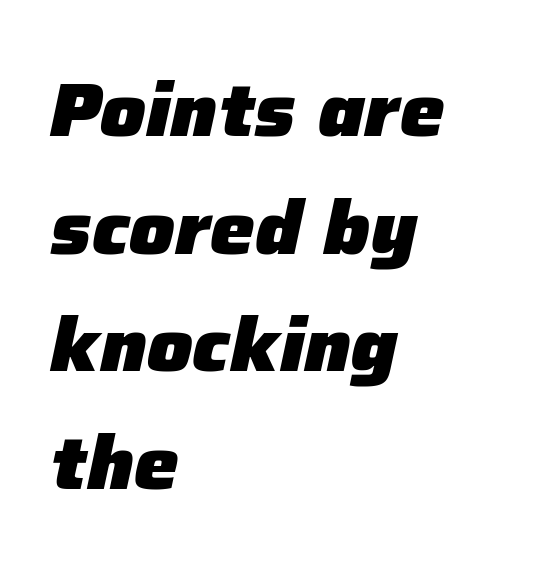
The image shows 75 px heavy type, italic (leaning right); set left-aligned, normal line spacing (1.57x), normal letter spacing, not underlined; low stroke contrast and a medium x-height.
